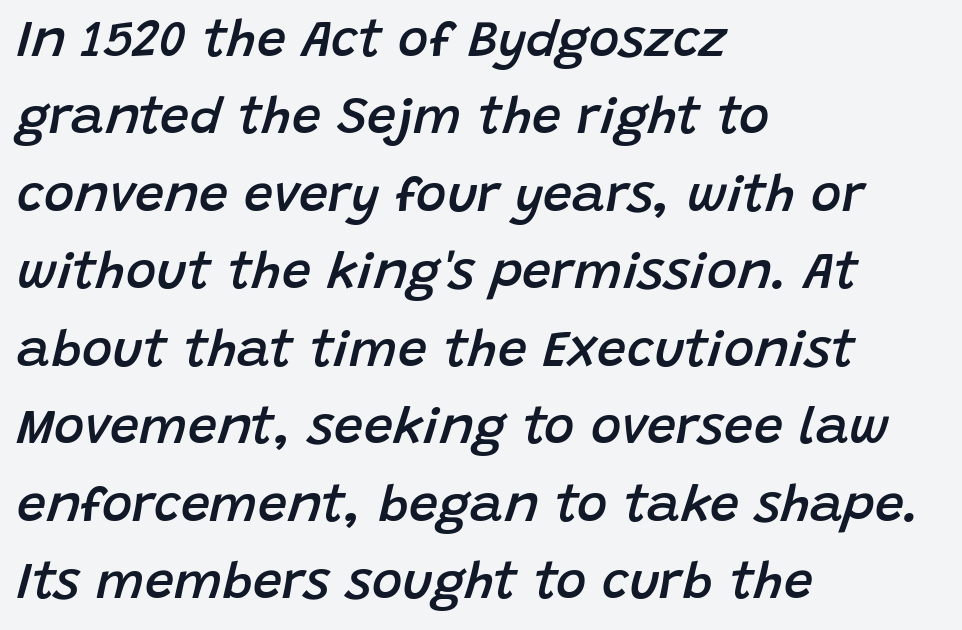
{"italic": "yes", "lean": "right", "slant_degrees": 15, "bold": "semi", "weight": "semibold", "width": "normal", "stroke_contrast": "low", "x_height": "large", "monospaced": "no", "underline": "no", "align": "left", "line_spacing": "normal", "line_spacing_ratio": 1.49, "letter_spacing": "normal", "letter_spacing_em": 0.0, "glyph_px": 52}
